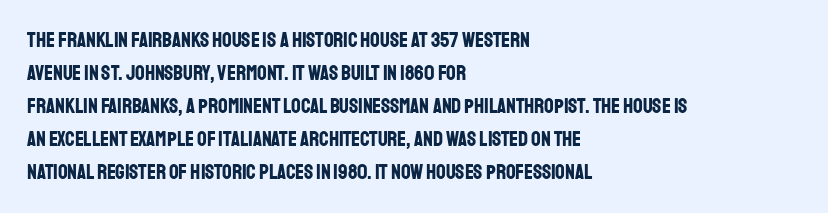
The sample has been set heavy, in full bold. Any mark beneath the type? The region is blank. The ragged edge is on the right, which tells us the setting is flush left. This sample uses plain, unmodified letter spacing. Posture: vertical. Does the leading feel generous? No, just average.
